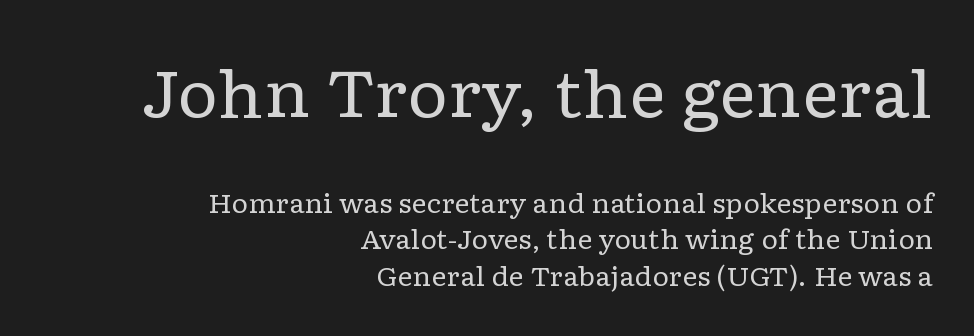
The string is rendered with underlining switched off. Size hierarchy here favors the leading block over the trailing one. Do the characters align in a grid? No, the font is proportional. Evenly set lines give the paragraph a standard silhouette. The setting favours the right margin, as signatures and pull-quotes sometimes do. The font family rendered here belongs to the serif group.
